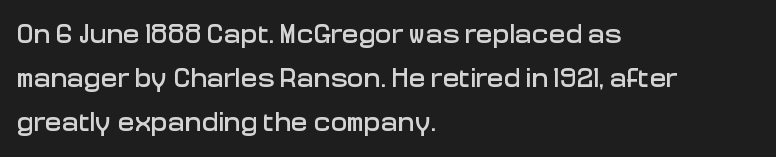
Q: Is the text italic (slanted)? A: No, it is upright.
Q: Is the typeface a serif or a sans-serif typeface? A: Sans-serif.
Q: Is the text underlined? A: No.
Q: How is the paragraph aligned? A: Left-aligned.
Q: Is the spacing between letters normal or unusually wide? A: Normal.
Q: Is the spacing between lines tight, normal or loose? A: Normal.
Q: Width (condensed, normal, or wide)? A: Normal.
Q: Stroke contrast? A: Low.
Q: x-height? A: Medium.
Q: Monospaced? A: No.
